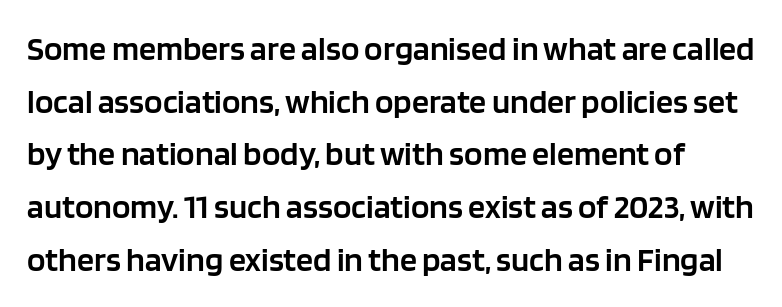
{"serif": "no", "italic": "no", "bold": "semi", "weight": "semibold", "width": "normal", "stroke_contrast": "low", "x_height": "large", "monospaced": "no", "underline": "no", "line_spacing": "normal", "line_spacing_ratio": 1.55, "letter_spacing": "normal", "letter_spacing_em": 0.0, "glyph_px": 34}
